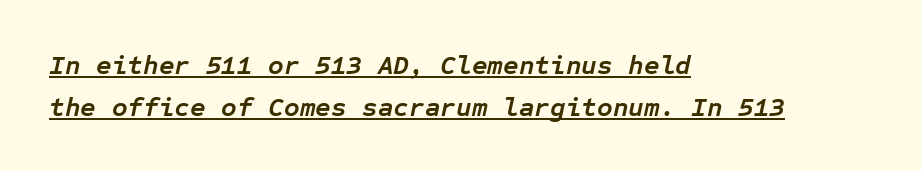
The image shows 27 px bold type, italic (leaning right); set left-aligned, normal line spacing (1.55x), normal letter spacing, underlined.
